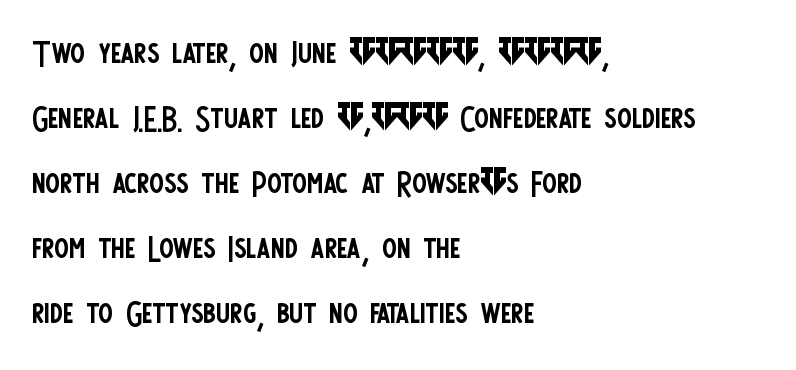
Q: Is the text bold? A: No.
Q: Is the text italic (slanted)? A: No, it is upright.
Q: Is the typeface a serif or a sans-serif typeface? A: Sans-serif.
Q: Is the text underlined? A: No.
Q: How is the paragraph aligned? A: Left-aligned.
Q: Is the spacing between letters normal or unusually wide? A: Normal.
Q: Is the spacing between lines tight, normal or loose? A: Normal.
Q: Width (condensed, normal, or wide)? A: Condensed.
Q: Stroke contrast? A: Low.
Q: x-height? A: Large.
Q: Monospaced? A: No.
